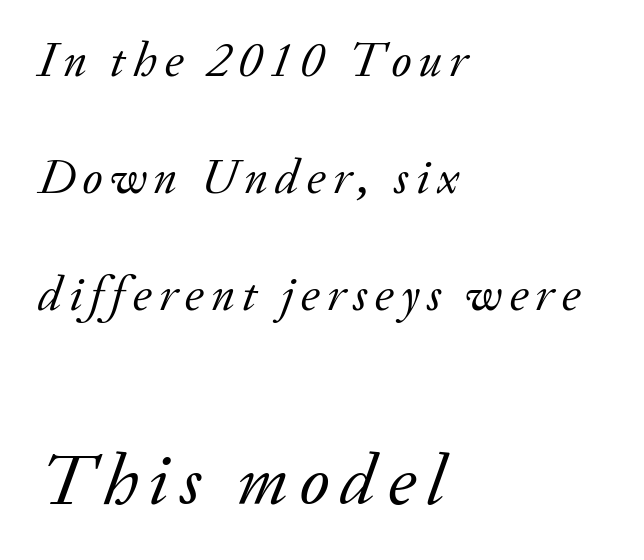
{"serif": "yes", "italic": "yes", "lean": "right", "slant_degrees": 20, "bold": "no", "weight": "regular", "width": "normal", "stroke_contrast": "low", "x_height": "small", "monospaced": "no", "underline": "no", "align": "left", "line_spacing": "loose", "line_spacing_ratio": 2.39, "larger_block": "second", "size_ratio": 1.49, "glyph_px": 73}
